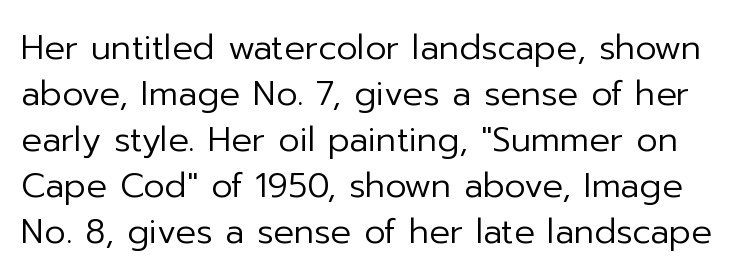
Q: Is the text bold? A: No.
Q: Is the text italic (slanted)? A: No, it is upright.
Q: Is the typeface a serif or a sans-serif typeface? A: Sans-serif.
Q: Is the text underlined? A: No.
Q: Is the spacing between letters normal or unusually wide? A: Normal.
Q: Is the spacing between lines tight, normal or loose? A: Normal.
Q: Width (condensed, normal, or wide)? A: Normal.
Q: Stroke contrast? A: Low.
Q: x-height? A: Medium.
Q: Monospaced? A: No.
